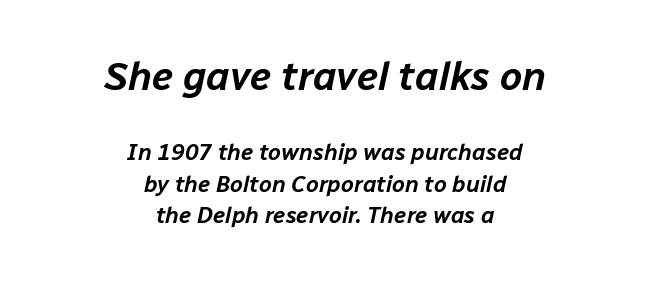
{"italic": "yes", "lean": "right", "slant_degrees": 12, "width": "normal", "stroke_contrast": "low", "x_height": "medium", "monospaced": "no", "underline": "no", "align": "center", "line_spacing": "normal", "line_spacing_ratio": 1.36, "letter_spacing": "normal", "letter_spacing_em": 0.0, "larger_block": "first", "size_ratio": 1.74, "glyph_px": 40}
